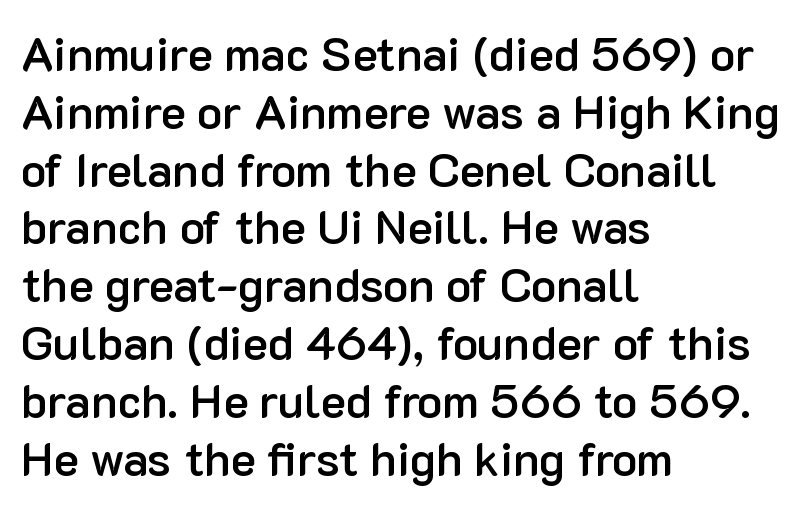
The image shows 47 px semibold sans-serif type, upright; set left-aligned, line spacing 1.23x, normal letter spacing, not underlined; low stroke contrast and a medium x-height.
